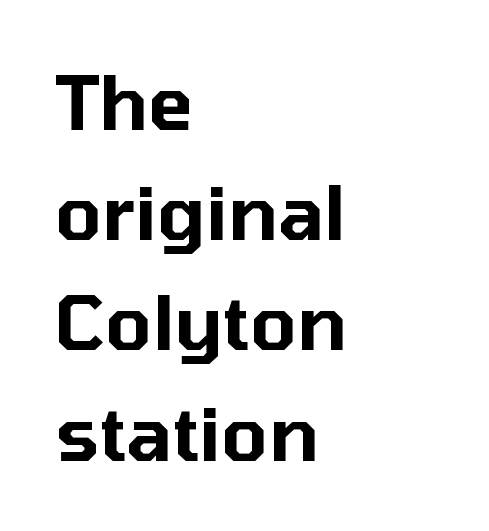
This sample uses plain, unmodified letter spacing. Proportional: the letters do not fall into vertical columns. Type without underlining. Typographically, this falls in the sans-serif category. These lines are set flush left with a ragged right edge. The designer left line spacing at the default.
